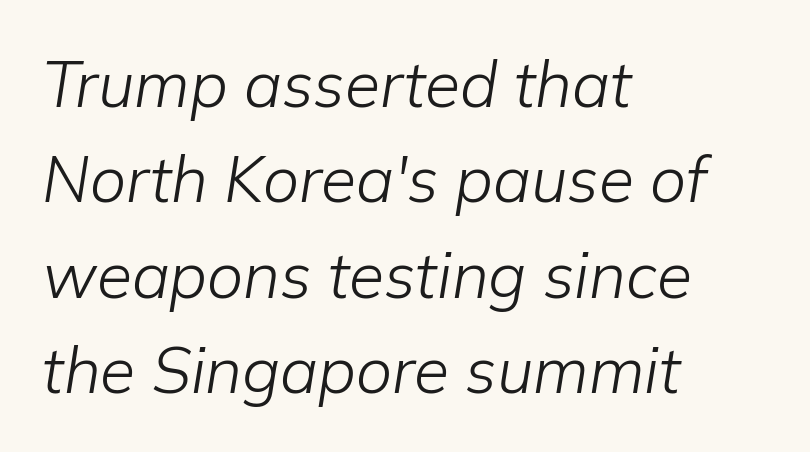
Just letters on the line, the space beneath them empty. Proportional: the letters do not fall into vertical columns. Quick note: interline space is typical. Compared with typical body copy, the letter spacing here is the same. The text block is weighted toward the left margin, trailing off unevenly rightward. A quiet, ordinary-to-light weight characterises the typeface.
